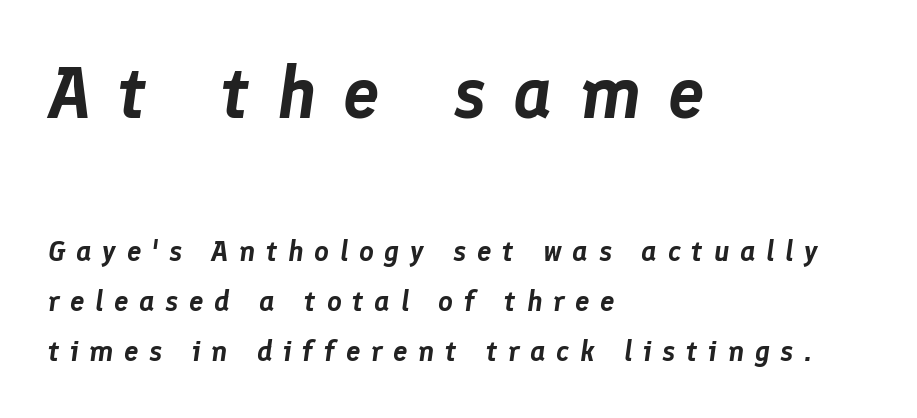
The image shows 73 px text type, italic (leaning right); set left-aligned, line spacing 1.73x, unusually wide letter spacing (+0.36 em), not underlined; the first (top) block is 2.52x larger; low stroke contrast and a medium x-height.
